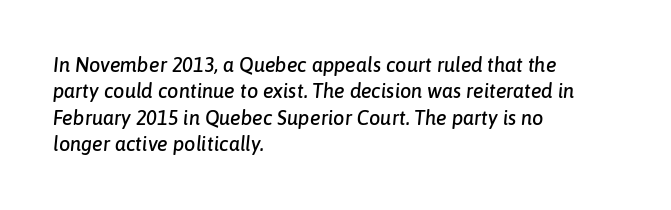
{"italic": "yes", "lean": "right", "slant_degrees": 6, "underline": "no", "align": "left", "line_spacing": "normal", "line_spacing_ratio": 1.32, "letter_spacing": "normal", "letter_spacing_em": 0.0, "glyph_px": 20}
